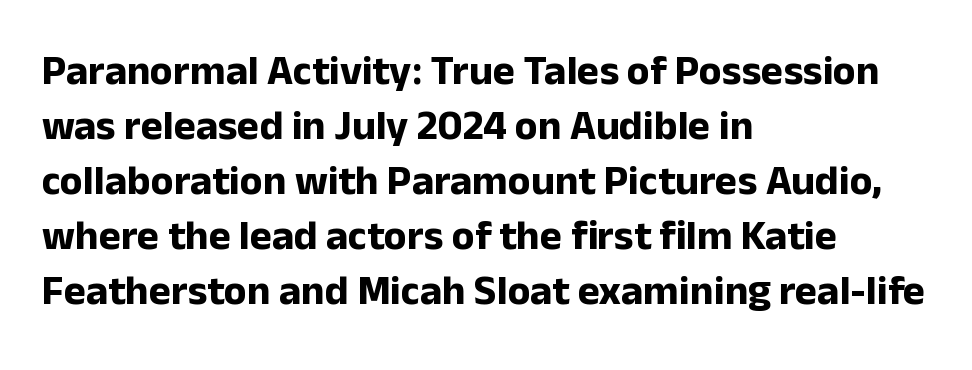
Q: Is the text bold? A: Yes.
Q: Is the text italic (slanted)? A: No, it is upright.
Q: Is the typeface a serif or a sans-serif typeface? A: Sans-serif.
Q: Is the text underlined? A: No.
Q: How is the paragraph aligned? A: Left-aligned.
Q: Is the spacing between letters normal or unusually wide? A: Normal.
Q: Is the spacing between lines tight, normal or loose? A: Normal.
Q: Width (condensed, normal, or wide)? A: Normal.
Q: Stroke contrast? A: Low.
Q: x-height? A: Medium.
Q: Monospaced? A: No.
